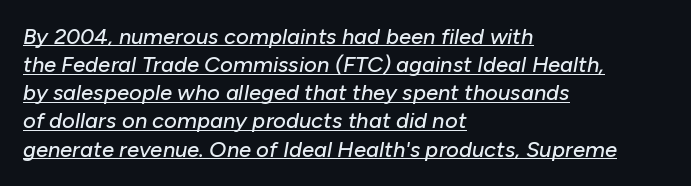
{"italic": "yes", "lean": "right", "slant_degrees": 10, "underline": "yes", "align": "left", "line_spacing": "normal", "line_spacing_ratio": 1.28, "letter_spacing": "normal", "letter_spacing_em": 0.0, "glyph_px": 22}
